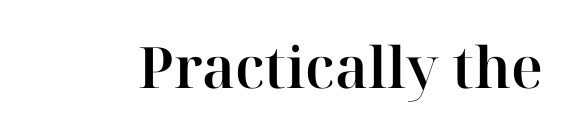
The image shows 57 px serif type, upright; set normal letter spacing, not underlined; high stroke contrast and a medium x-height.
